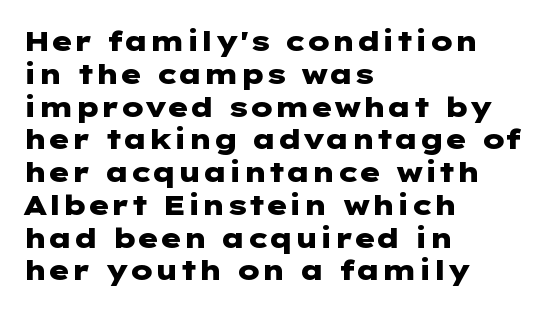
The image shows 28 px heavy, wide sans-serif type, upright; set left-aligned, line spacing 1.17x, normal letter spacing, not underlined; low stroke contrast and a medium x-height.
